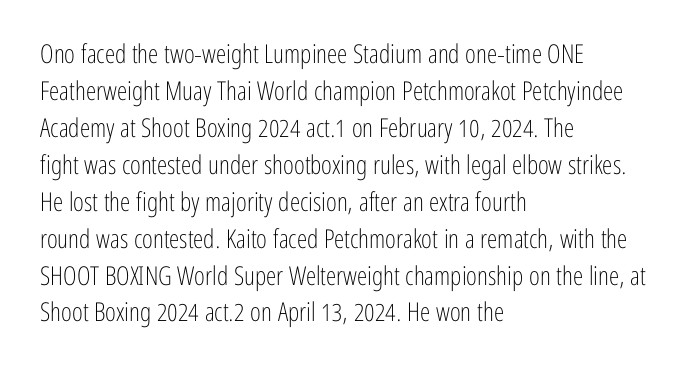
{"italic": "no", "bold": "no", "underline": "no", "align": "left", "line_spacing": "normal", "line_spacing_ratio": 1.42, "letter_spacing": "normal", "letter_spacing_em": 0.0, "glyph_px": 26}
